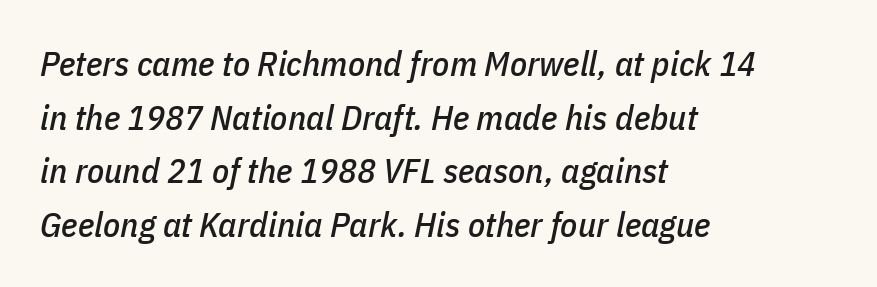
{"italic": "yes", "lean": "right", "slant_degrees": 11, "width": "condensed", "stroke_contrast": "low", "x_height": "medium", "monospaced": "no", "underline": "no", "align": "left", "line_spacing": "normal", "line_spacing_ratio": 1.53, "letter_spacing": "normal", "letter_spacing_em": 0.0, "glyph_px": 35}
